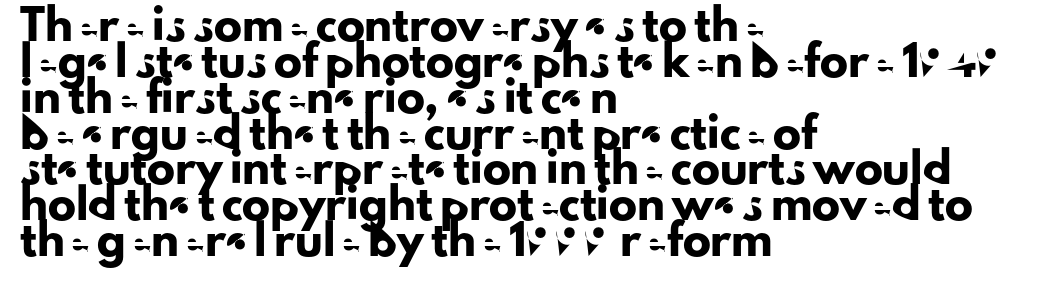
{"serif": "no", "italic": "no", "width": "normal", "stroke_contrast": "low", "x_height": "small", "monospaced": "no", "underline": "no", "align": "left", "line_spacing": "normal", "line_spacing_ratio": 1.28, "letter_spacing": "normal", "letter_spacing_em": 0.0, "glyph_px": 28}
